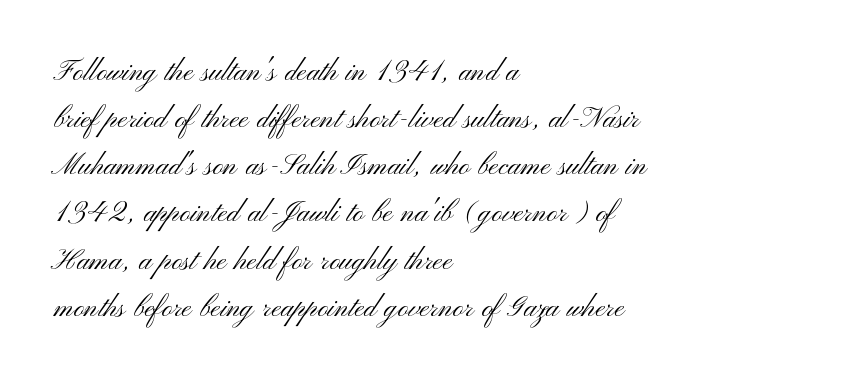
The image shows 36 px light, wide sans-serif type; set left-aligned, normal line spacing (1.31x), normal letter spacing, not underlined; medium stroke contrast and a small x-height.
